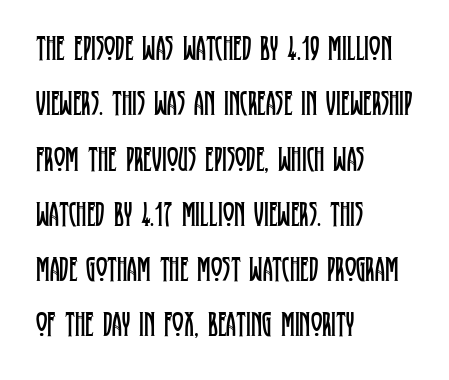
Q: Is the text bold? A: No.
Q: Is the text italic (slanted)? A: No, it is upright.
Q: Is the typeface a serif or a sans-serif typeface? A: Serif.
Q: Is the text underlined? A: No.
Q: How is the paragraph aligned? A: Left-aligned.
Q: Is the spacing between letters normal or unusually wide? A: Normal.
Q: Is the spacing between lines tight, normal or loose? A: Normal.
Q: Width (condensed, normal, or wide)? A: Condensed.
Q: Stroke contrast? A: Low.
Q: x-height? A: Large.
Q: Monospaced? A: No.
